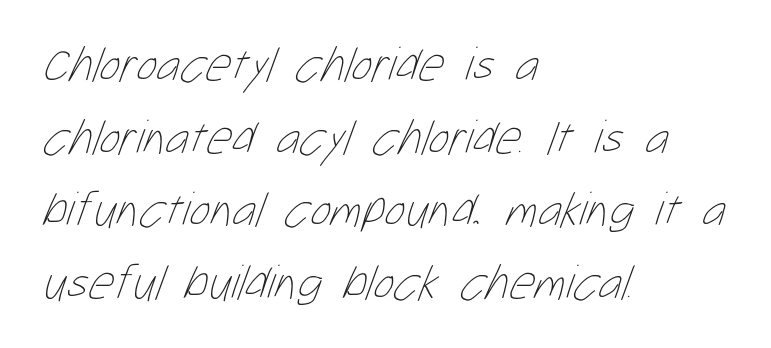
The image shows 49 px thin, condensed type; set left-aligned, normal line spacing (1.48x), normal letter spacing, not underlined; low stroke contrast and a medium x-height.
